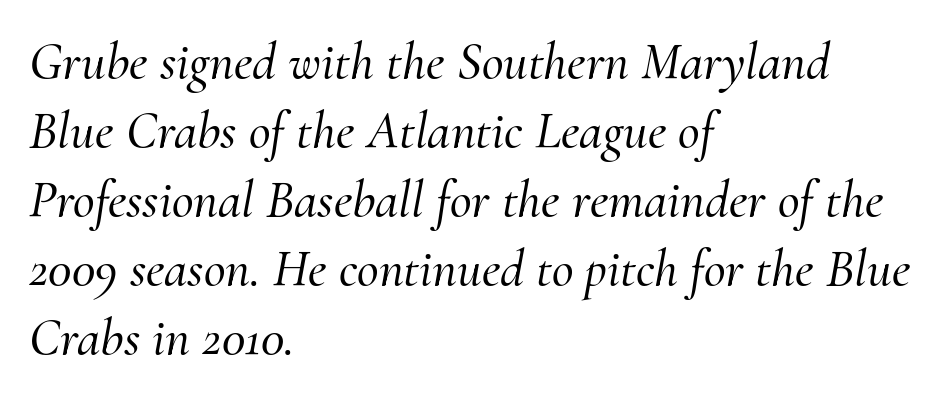
Q: Is the text italic (slanted)? A: Yes, it leans right by about 10 degrees.
Q: Is the typeface a serif or a sans-serif typeface? A: Serif.
Q: Is the text underlined? A: No.
Q: How is the paragraph aligned? A: Left-aligned.
Q: Is the spacing between letters normal or unusually wide? A: Normal.
Q: Is the spacing between lines tight, normal or loose? A: Normal.
Q: Width (condensed, normal, or wide)? A: Normal.
Q: Stroke contrast? A: Medium.
Q: x-height? A: Small.
Q: Monospaced? A: No.
